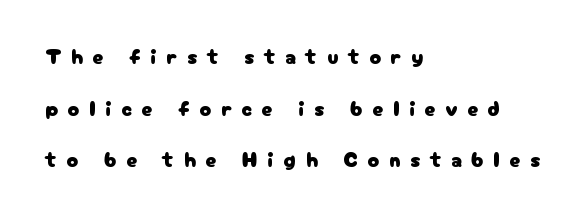
The image shows 21 px text type, upright; set left-aligned, loose line spacing (2.46x), unusually wide letter spacing (+0.47 em), not underlined.
